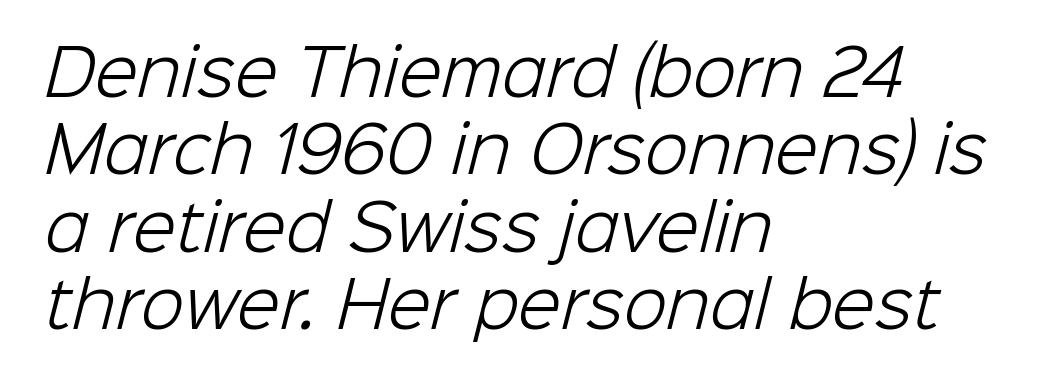
The image shows 63 px light sans-serif type; set left-aligned, line spacing 1.23x, normal letter spacing, not underlined; low stroke contrast and a medium x-height.
